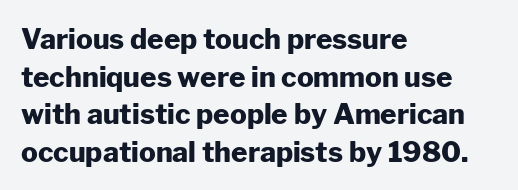
Q: Is the text bold? A: Yes.
Q: Is the text italic (slanted)? A: No, it is upright.
Q: Is the typeface a serif or a sans-serif typeface? A: Sans-serif.
Q: Is the text underlined? A: No.
Q: How is the paragraph aligned? A: Left-aligned.
Q: Is the spacing between letters normal or unusually wide? A: Normal.
Q: Is the spacing between lines tight, normal or loose? A: Normal.
Q: Width (condensed, normal, or wide)? A: Normal.
Q: Stroke contrast? A: Low.
Q: x-height? A: Medium.
Q: Monospaced? A: No.
